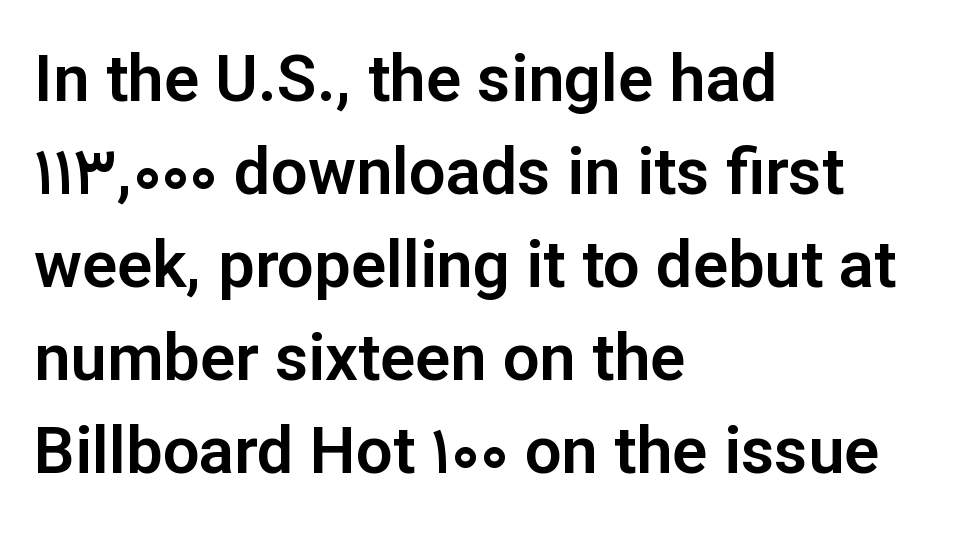
Q: Is the text italic (slanted)? A: No, it is upright.
Q: Is the typeface a serif or a sans-serif typeface? A: Sans-serif.
Q: Is the text underlined? A: No.
Q: How is the paragraph aligned? A: Left-aligned.
Q: Is the spacing between letters normal or unusually wide? A: Normal.
Q: Is the spacing between lines tight, normal or loose? A: Normal.
Q: Width (condensed, normal, or wide)? A: Normal.
Q: Stroke contrast? A: Low.
Q: x-height? A: Medium.
Q: Monospaced? A: No.
